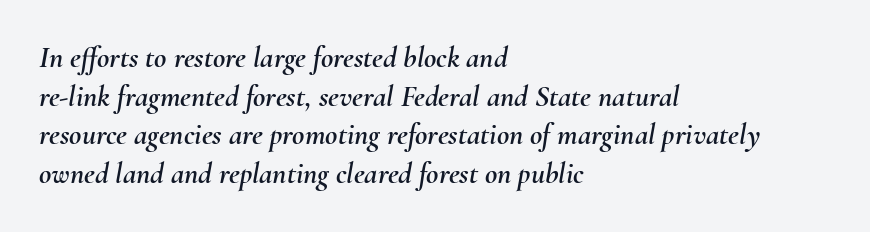
The line-height multiplier appears to be the usual default. Do the characters align in a grid? No, the font is proportional. The font's italic variant was chosen for this text. Inter-character spacing is left at the font's built-in metrics. The space beneath each line is pristine and unruled.
